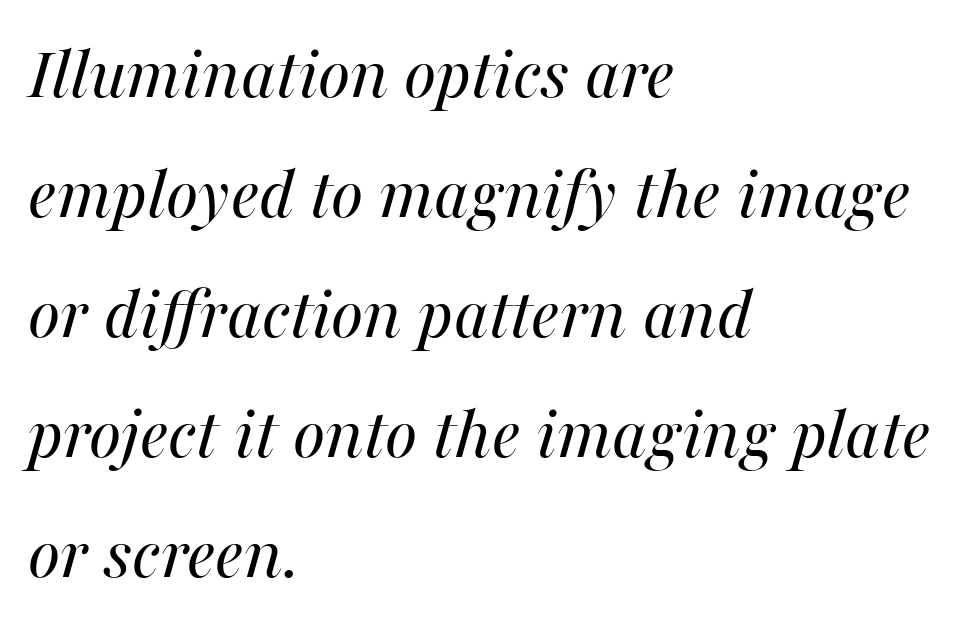
The image shows 77 px regular-weight type, italic (leaning right); set left-aligned, normal line spacing (1.56x), normal letter spacing, not underlined; medium stroke contrast and a medium x-height.
